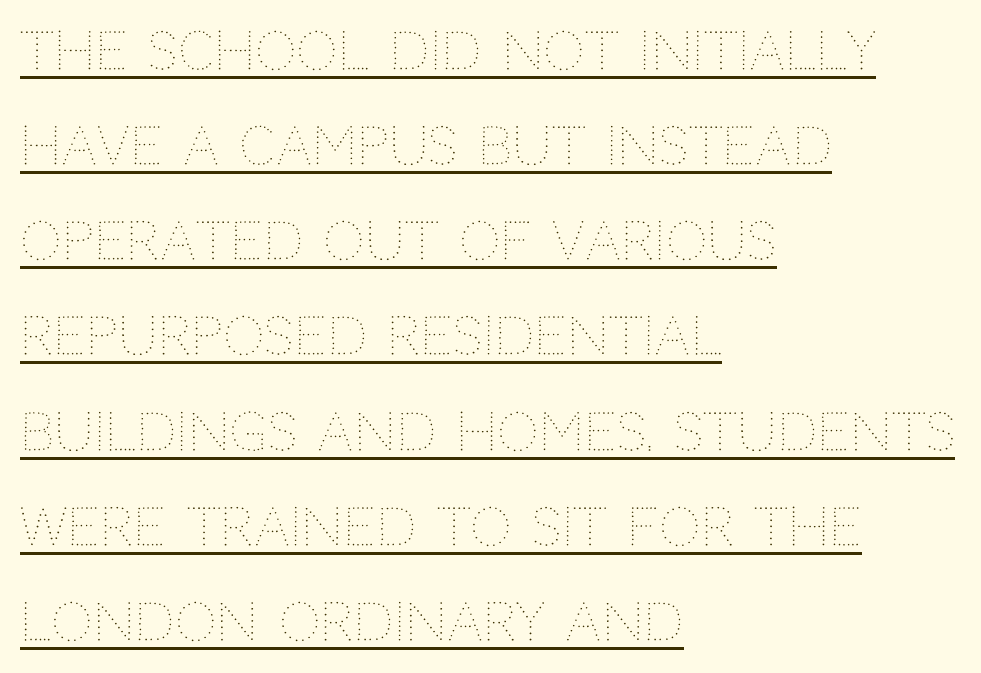
{"italic": "no", "bold": "no", "weight": "thin", "width": "normal", "stroke_contrast": "medium", "x_height": "large", "monospaced": "no", "underline": "yes", "align": "left", "line_spacing_ratio": 1.83, "letter_spacing": "normal", "letter_spacing_em": 0.0, "glyph_px": 52}
